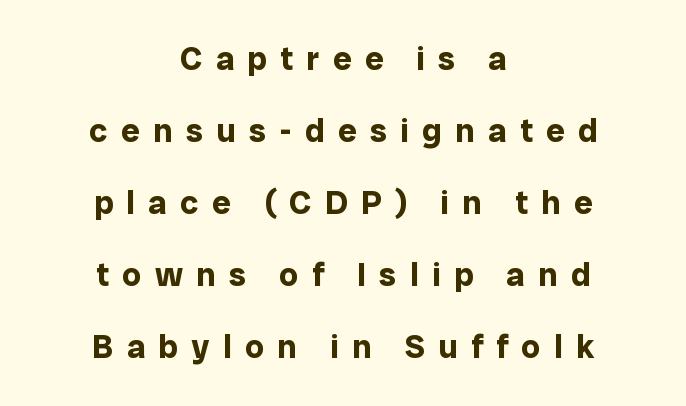
{"serif": "no", "italic": "no", "bold": "yes", "weight": "bold", "width": "normal", "stroke_contrast": "low", "x_height": "medium", "monospaced": "no", "underline": "no", "align": "center", "line_spacing": "loose", "line_spacing_ratio": 2.18, "letter_spacing": "wide", "letter_spacing_em": 0.41, "glyph_px": 33}
